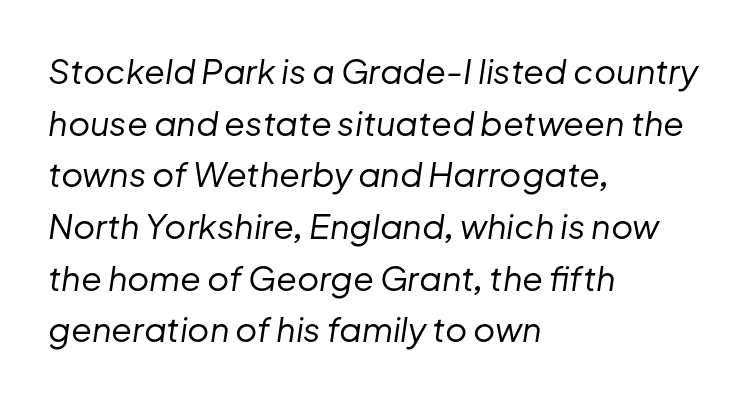
Q: Is the text bold? A: No.
Q: Is the text italic (slanted)? A: Yes, it leans right by about 8 degrees.
Q: Is the text underlined? A: No.
Q: How is the paragraph aligned? A: Left-aligned.
Q: Is the spacing between letters normal or unusually wide? A: Normal.
Q: Is the spacing between lines tight, normal or loose? A: Normal.
Q: Width (condensed, normal, or wide)? A: Normal.
Q: Stroke contrast? A: Low.
Q: x-height? A: Medium.
Q: Monospaced? A: No.
